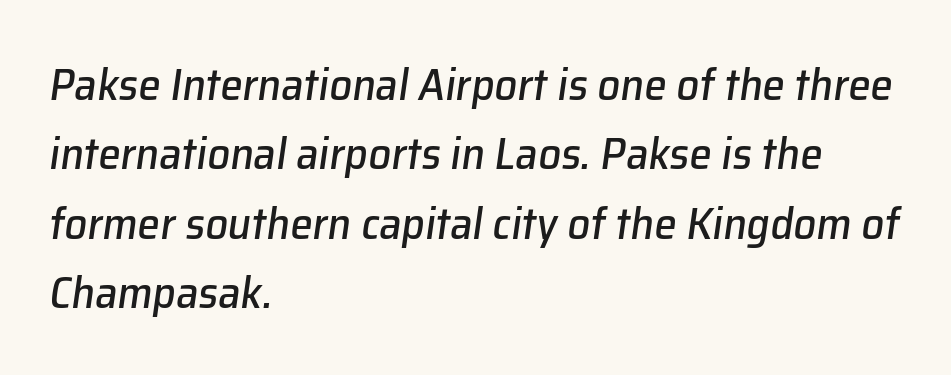
Q: Is the text italic (slanted)? A: Yes, it leans right by about 8 degrees.
Q: Is the text underlined? A: No.
Q: How is the paragraph aligned? A: Left-aligned.
Q: Is the spacing between letters normal or unusually wide? A: Normal.
Q: Is the spacing between lines tight, normal or loose? A: Normal.
Q: Width (condensed, normal, or wide)? A: Normal.
Q: Stroke contrast? A: Low.
Q: x-height? A: Medium.
Q: Monospaced? A: No.
